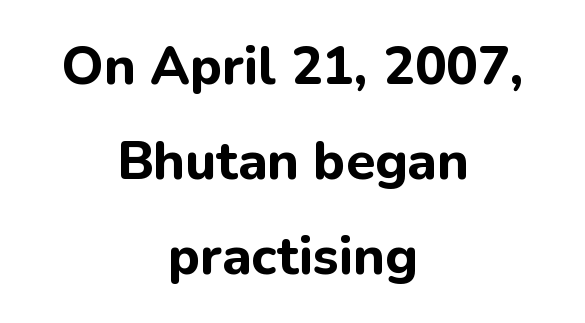
The zone under the glyphs is completely vacant. Spacing verdict: proportional, widths tailored to each character. To sum up the face: it is a sans, with no serifs. I'd describe the lettering as bold — thick and assertive. Caption: standard tracking, unaltered.
